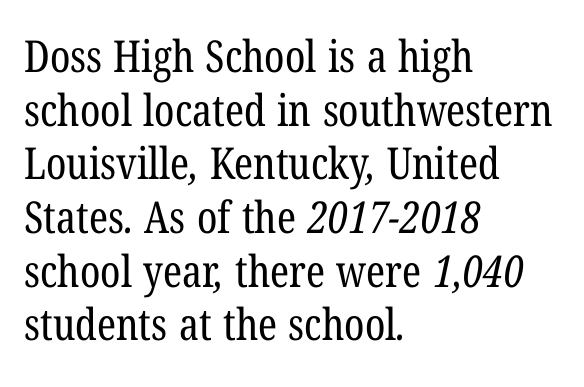
Q: Is the text bold? A: No.
Q: Is the typeface a serif or a sans-serif typeface? A: Serif.
Q: Is the text underlined? A: No.
Q: How is the paragraph aligned? A: Left-aligned.
Q: Is the spacing between letters normal or unusually wide? A: Normal.
Q: Width (condensed, normal, or wide)? A: Condensed.
Q: Stroke contrast? A: Low.
Q: x-height? A: Medium.
Q: Monospaced? A: No.
